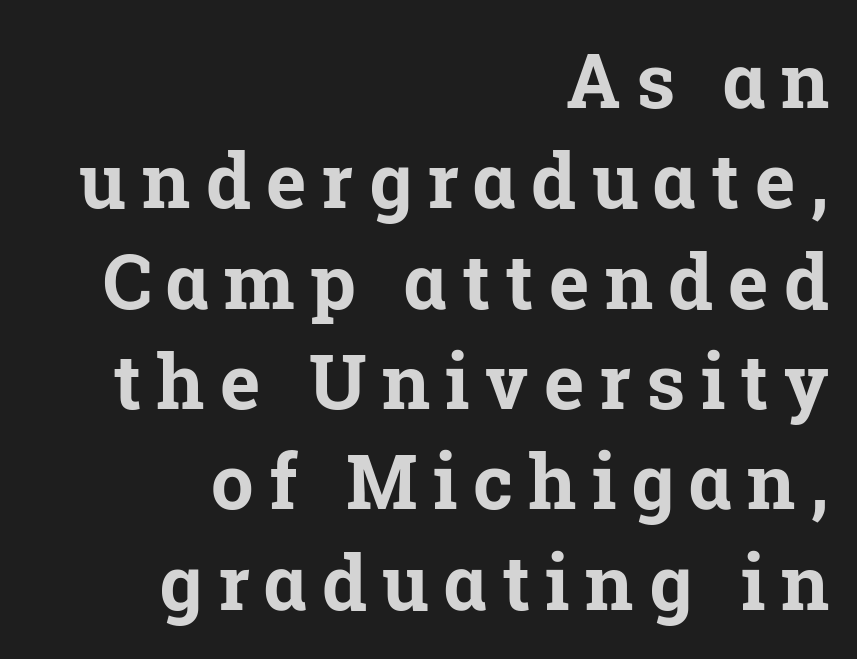
Q: Is the text bold? A: Yes.
Q: Is the text italic (slanted)? A: No, it is upright.
Q: Is the typeface a serif or a sans-serif typeface? A: Serif.
Q: Is the text underlined? A: No.
Q: How is the paragraph aligned? A: Right-aligned.
Q: Is the spacing between letters normal or unusually wide? A: Unusually wide.
Q: Is the spacing between lines tight, normal or loose? A: Normal.
Q: Width (condensed, normal, or wide)? A: Normal.
Q: Stroke contrast? A: Low.
Q: x-height? A: Medium.
Q: Monospaced? A: No.
